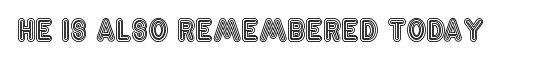
Q: Is the text italic (slanted)? A: No, it is upright.
Q: Is the text underlined? A: No.
Q: Is the spacing between letters normal or unusually wide? A: Normal.
Q: Width (condensed, normal, or wide)? A: Condensed.
Q: x-height? A: Large.
Q: Monospaced? A: No.
